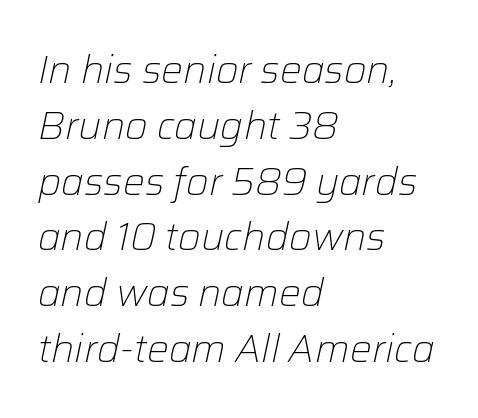
The image shows 39 px light type, italic (leaning right); set left-aligned, normal line spacing (1.43x), normal letter spacing, not underlined; low stroke contrast and a medium x-height.
